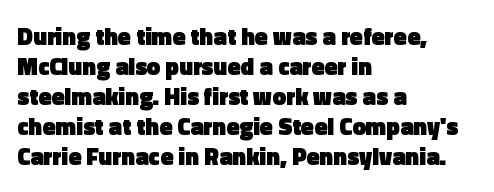
{"italic": "no", "bold": "yes", "underline": "no", "align": "left", "line_spacing": "normal", "line_spacing_ratio": 1.25, "letter_spacing": "normal", "letter_spacing_em": 0.0, "glyph_px": 24}
